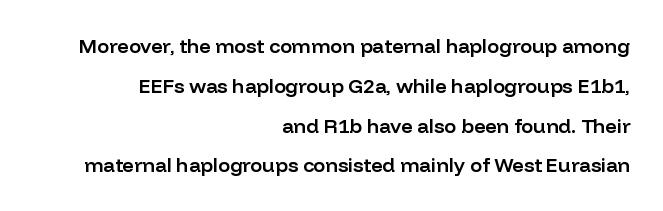
The image shows 20 px text type, upright; set right-aligned, loose line spacing (1.99x), normal letter spacing, not underlined.
